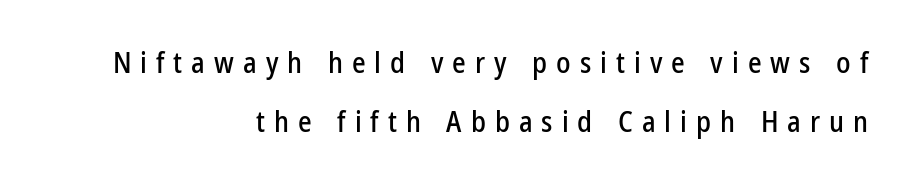
The image shows 29 px condensed sans-serif type, upright; set right-aligned, loose line spacing (2.03x), unusually wide letter spacing (+0.31 em), not underlined; low stroke contrast and a medium x-height.
